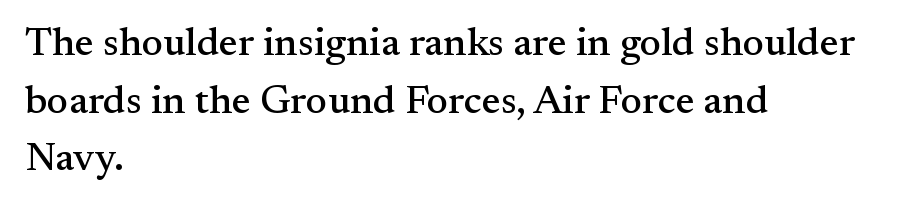
Q: Is the text italic (slanted)? A: No, it is upright.
Q: Is the typeface a serif or a sans-serif typeface? A: Serif.
Q: Is the text underlined? A: No.
Q: How is the paragraph aligned? A: Left-aligned.
Q: Is the spacing between letters normal or unusually wide? A: Normal.
Q: Is the spacing between lines tight, normal or loose? A: Normal.
Q: Width (condensed, normal, or wide)? A: Normal.
Q: Stroke contrast? A: Medium.
Q: x-height? A: Small.
Q: Monospaced? A: No.
